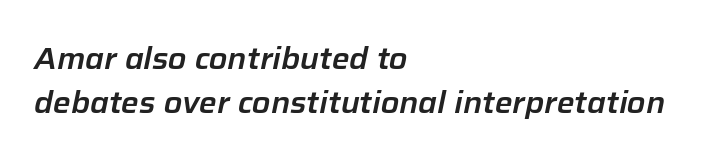
{"italic": "yes", "lean": "right", "slant_degrees": 12, "width": "normal", "stroke_contrast": "low", "x_height": "medium", "monospaced": "no", "underline": "no", "align": "left", "line_spacing": "normal", "line_spacing_ratio": 1.47, "letter_spacing": "normal", "letter_spacing_em": 0.0, "glyph_px": 30}
